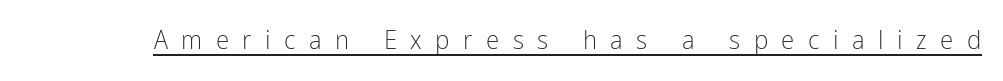
{"italic": "no", "bold": "no", "underline": "yes", "letter_spacing": "wide", "letter_spacing_em": 0.5, "glyph_px": 27}
